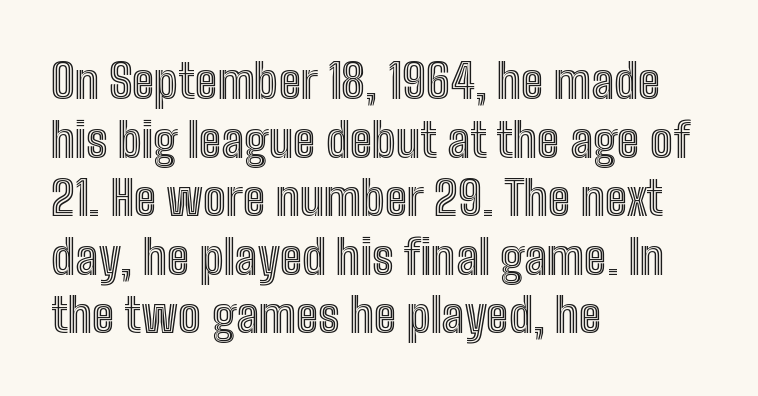
Q: Is the text italic (slanted)? A: No, it is upright.
Q: Is the text underlined? A: No.
Q: How is the paragraph aligned? A: Left-aligned.
Q: Is the spacing between letters normal or unusually wide? A: Normal.
Q: Width (condensed, normal, or wide)? A: Condensed.
Q: x-height? A: Medium.
Q: Monospaced? A: No.
